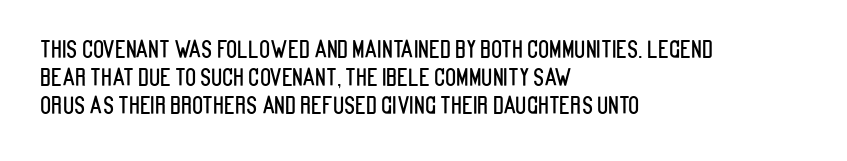
{"italic": "no", "underline": "no", "align": "left", "line_spacing_ratio": 1.22, "letter_spacing": "normal", "letter_spacing_em": 0.0, "glyph_px": 23}
